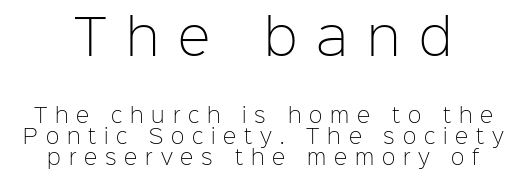
{"serif": "no", "italic": "no", "bold": "no", "weight": "light", "width": "normal", "stroke_contrast": "low", "x_height": "medium", "monospaced": "no", "underline": "no", "line_spacing": "tight", "line_spacing_ratio": 1.04, "letter_spacing": "wide", "letter_spacing_em": 0.39, "larger_block": "first", "size_ratio": 2.45, "glyph_px": 49}
